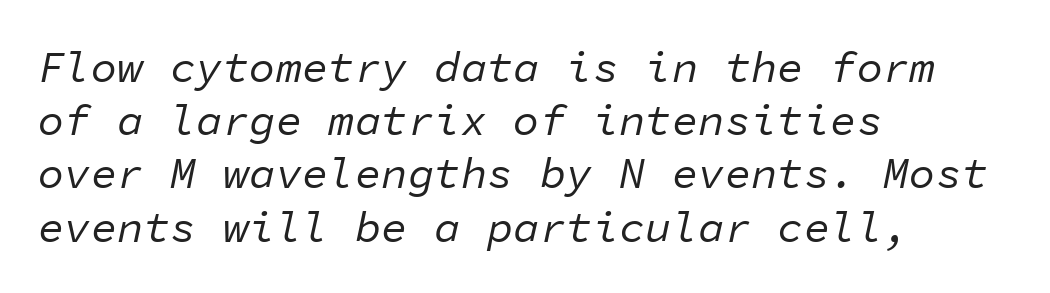
Q: Is the text bold? A: No.
Q: Is the text italic (slanted)? A: Yes, it leans right by about 11 degrees.
Q: Is the text underlined? A: No.
Q: How is the paragraph aligned? A: Left-aligned.
Q: Is the spacing between letters normal or unusually wide? A: Normal.
Q: Width (condensed, normal, or wide)? A: Normal.
Q: Stroke contrast? A: Low.
Q: x-height? A: Medium.
Q: Monospaced? A: Yes.
